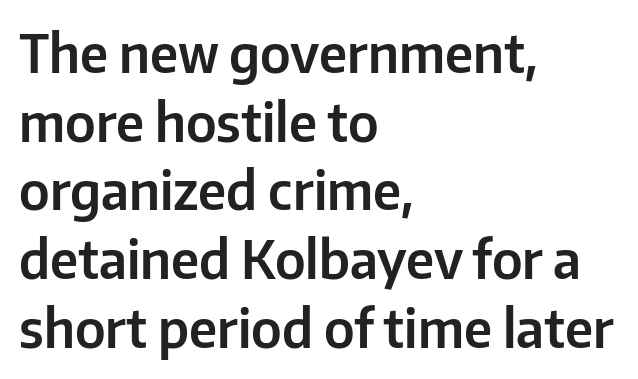
Q: Is the text italic (slanted)? A: No, it is upright.
Q: Is the typeface a serif or a sans-serif typeface? A: Sans-serif.
Q: Is the text underlined? A: No.
Q: How is the paragraph aligned? A: Left-aligned.
Q: Is the spacing between letters normal or unusually wide? A: Normal.
Q: Is the spacing between lines tight, normal or loose? A: Normal.
Q: Width (condensed, normal, or wide)? A: Normal.
Q: Stroke contrast? A: Low.
Q: x-height? A: Medium.
Q: Monospaced? A: No.
